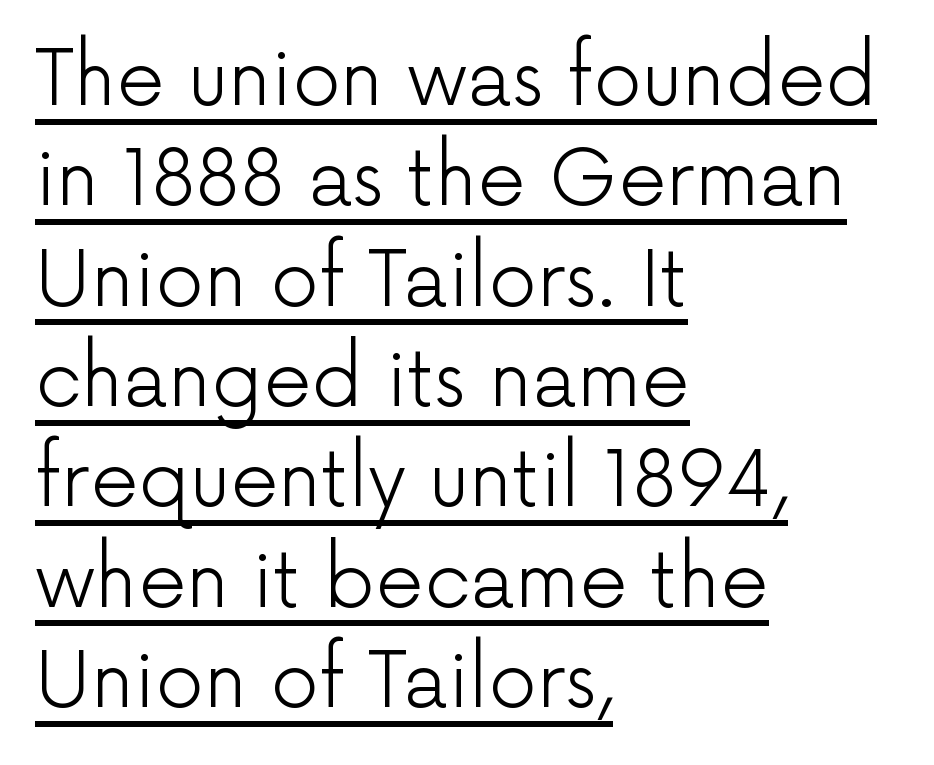
Q: Is the text bold? A: No.
Q: Is the text italic (slanted)? A: No, it is upright.
Q: Is the typeface a serif or a sans-serif typeface? A: Sans-serif.
Q: Is the text underlined? A: Yes.
Q: How is the paragraph aligned? A: Left-aligned.
Q: Is the spacing between letters normal or unusually wide? A: Normal.
Q: Is the spacing between lines tight, normal or loose? A: Normal.
Q: Width (condensed, normal, or wide)? A: Normal.
Q: Stroke contrast? A: Low.
Q: x-height? A: Medium.
Q: Monospaced? A: No.
